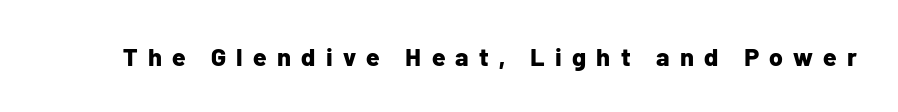
The image shows 25 px bold type, upright; set unusually wide letter spacing (+0.41 em), not underlined.
